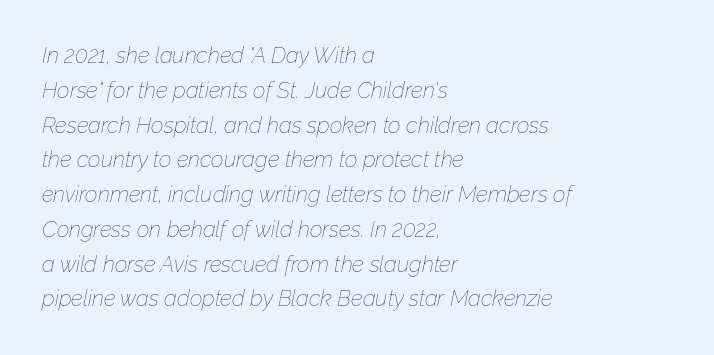
The image shows 22 px text type, italic (leaning right); set left-aligned, normal line spacing (1.58x), normal letter spacing, not underlined.
